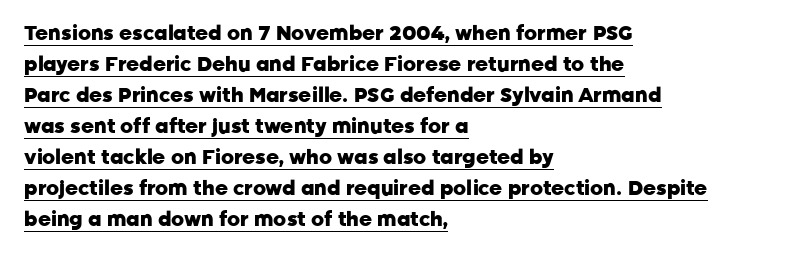
Typeset ragged right — the left edge is the straight one. Ascenders rise straight up at ninety degrees. Somebody hit Ctrl+U on this one — the words are underlined. On the weight axis this lands at bold, roughly 700. Nobody touched the tracking dial on this one.
